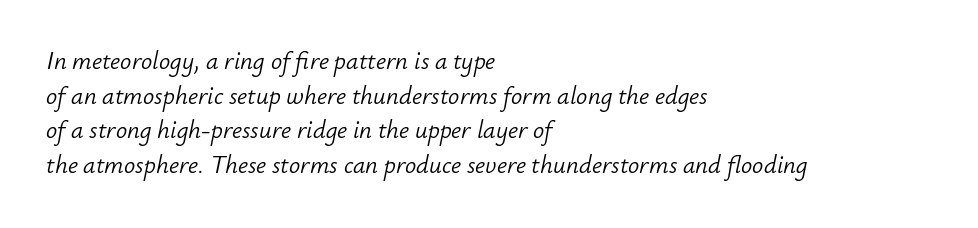
The image shows 25 px text type, italic (leaning right); set left-aligned, normal line spacing (1.39x), normal letter spacing, not underlined.
